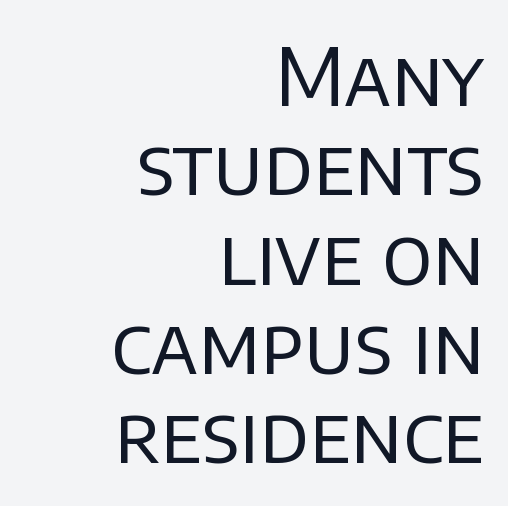
Each letter's strokes conclude bluntly, with no projecting serifs. Is the letter spacing exaggerated? No — it looks like the ordinary default. Honestly, there is no underline to notice here at all. In terms of posture, this sample is upright.
